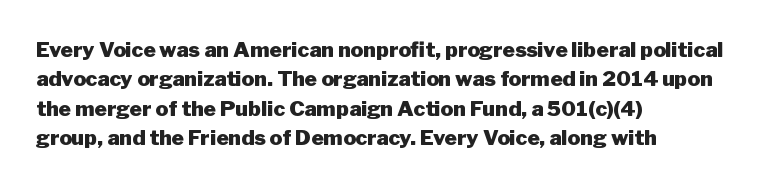
The image shows 21 px bold type, upright; set left-aligned, normal line spacing (1.4x), normal letter spacing, not underlined.
